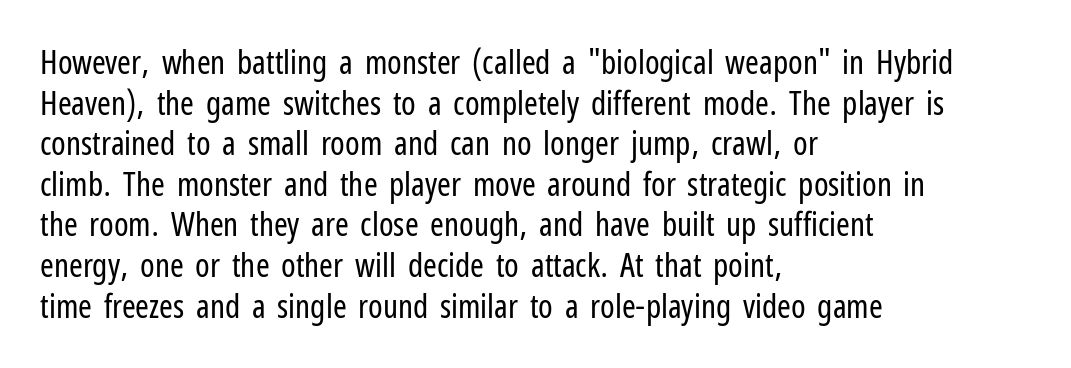
The image shows 33 px regular-weight, condensed sans-serif type, upright; set left-aligned, line spacing 1.23x, normal letter spacing, not underlined; low stroke contrast and a medium x-height.
